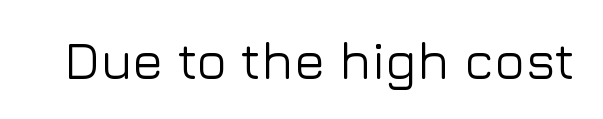
Q: Is the text italic (slanted)? A: No, it is upright.
Q: Is the typeface a serif or a sans-serif typeface? A: Sans-serif.
Q: Is the text underlined? A: No.
Q: Is the spacing between letters normal or unusually wide? A: Normal.
Q: Width (condensed, normal, or wide)? A: Normal.
Q: Stroke contrast? A: Low.
Q: x-height? A: Medium.
Q: Monospaced? A: No.
